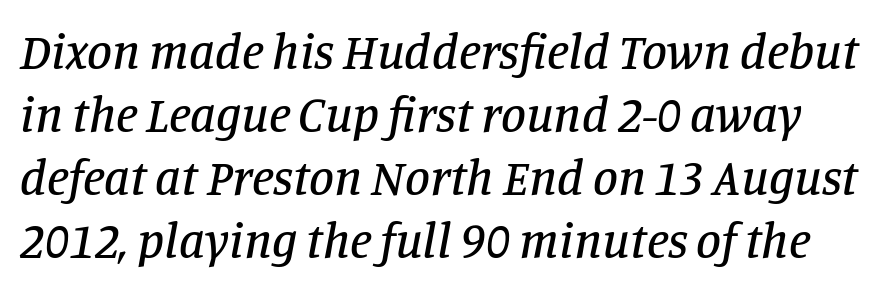
Is this a fixed-width face? No — the glyphs have proportional, varying widths. The lettering tilts uniformly, giving the passage an italic look. Nothing unusual about the tracking: characters are spaced as the font intends. The rendering shows small feet on the letterforms — a serif design. The line-height multiplier appears to be the usual default.
